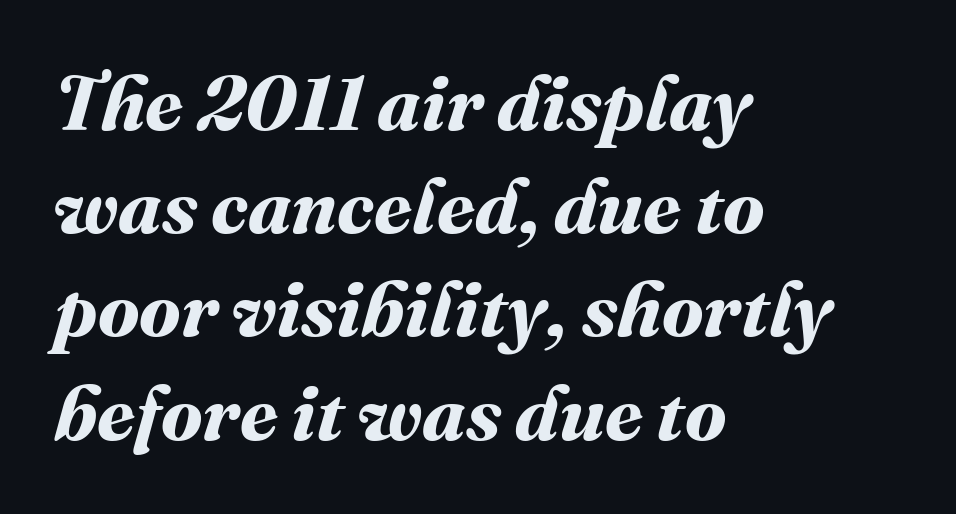
{"bold": "yes", "weight": "bold", "width": "normal", "stroke_contrast": "medium", "x_height": "medium", "monospaced": "no", "underline": "no", "align": "left", "line_spacing": "normal", "line_spacing_ratio": 1.34, "letter_spacing": "normal", "letter_spacing_em": 0.0, "glyph_px": 77}
